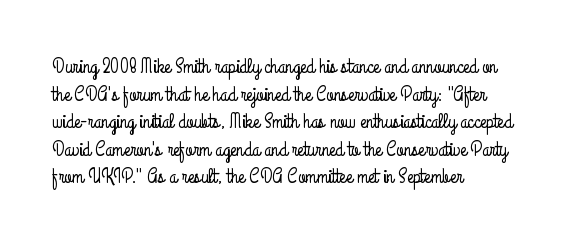
The image shows 21 px text type; set left-aligned, normal line spacing (1.31x), normal letter spacing, not underlined.
